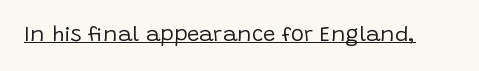
Does a line run under the words? Yes, clearly. Each word holds together tightly as a unit, with standard inter-letter gaps. When letters stand straight like this, we call the style roman or upright. Compared with a typical body face, this is equally light or lighter still.
